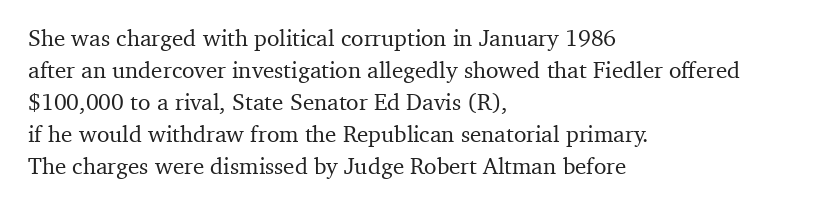
Q: Is the text italic (slanted)? A: No, it is upright.
Q: Is the text underlined? A: No.
Q: How is the paragraph aligned? A: Left-aligned.
Q: Is the spacing between letters normal or unusually wide? A: Normal.
Q: Is the spacing between lines tight, normal or loose? A: Normal.
